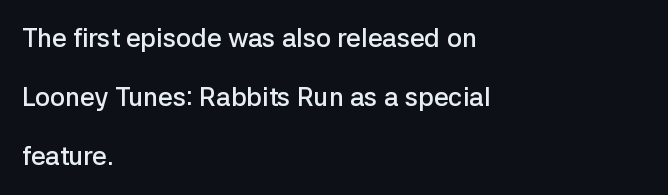
The image shows 26 px text type, upright; set left-aligned, loose line spacing (2.27x), normal letter spacing, not underlined.
